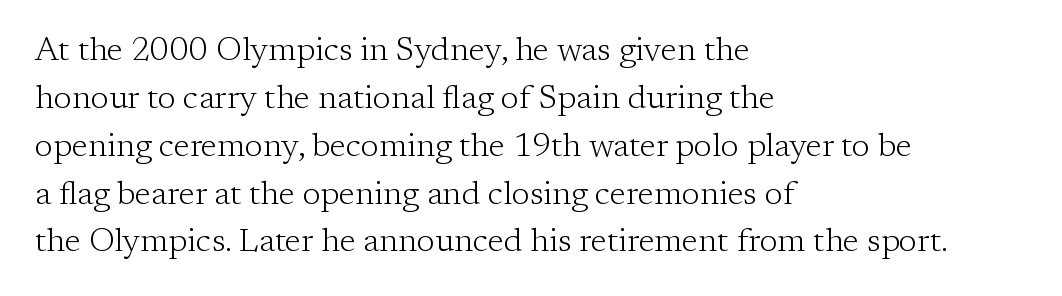
{"serif": "yes", "italic": "no", "bold": "no", "weight": "light", "width": "normal", "stroke_contrast": "low", "x_height": "medium", "monospaced": "no", "underline": "no", "align": "left", "line_spacing": "normal", "line_spacing_ratio": 1.45, "letter_spacing": "normal", "letter_spacing_em": 0.0, "glyph_px": 33}
